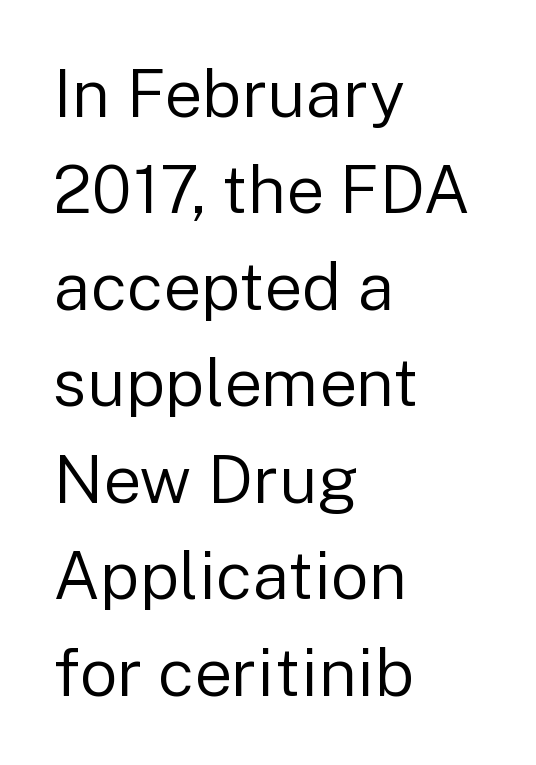
The image shows 67 px regular-weight sans-serif type, upright; set left-aligned, normal line spacing (1.44x), normal letter spacing, not underlined; low stroke contrast and a medium x-height.
